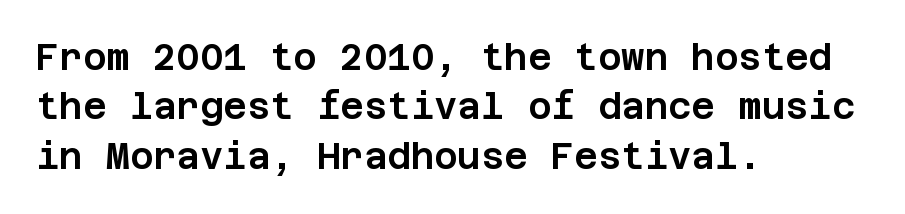
The image shows 36 px sans-serif type, upright; set left-aligned, normal line spacing (1.37x), normal letter spacing, not underlined; low stroke contrast and a large x-height.
